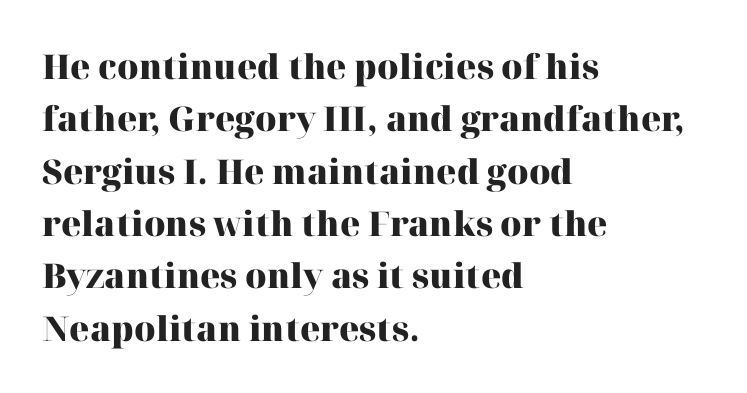
{"serif": "yes", "italic": "no", "bold": "yes", "weight": "heavy", "width": "normal", "stroke_contrast": "high", "x_height": "medium", "monospaced": "no", "underline": "no", "align": "left", "line_spacing": "normal", "line_spacing_ratio": 1.54, "letter_spacing": "normal", "letter_spacing_em": 0.0, "glyph_px": 34}
